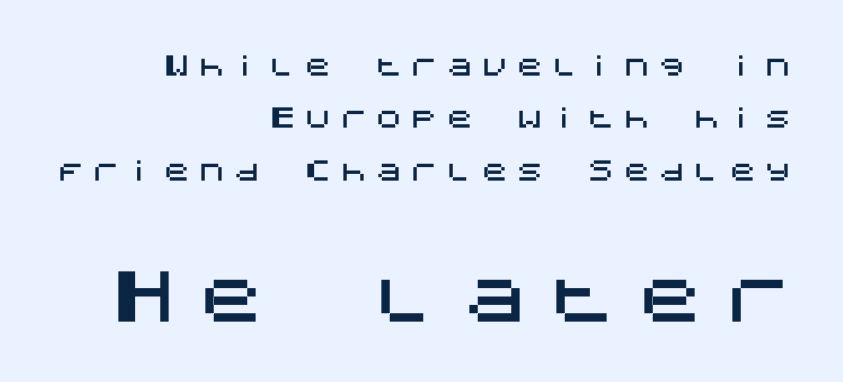
Q: Is the text italic (slanted)? A: No, it is upright.
Q: Is the typeface a serif or a sans-serif typeface? A: Sans-serif.
Q: Is the text underlined? A: No.
Q: How is the paragraph aligned? A: Right-aligned.
Q: Is the spacing between letters normal or unusually wide? A: Unusually wide.
Q: Is the spacing between lines tight, normal or loose? A: Loose.
Q: Which block of text is set in a larger size, the first (top) or the second (bottom)? A: The second (bottom) one.
Q: Width (condensed, normal, or wide)? A: Normal.
Q: Stroke contrast? A: Medium.
Q: x-height? A: Large.
